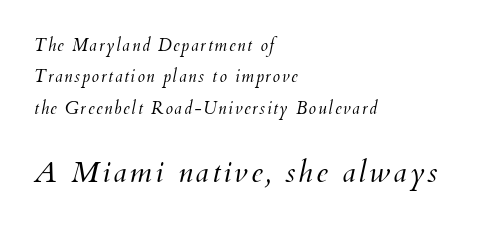
Q: Is the text bold? A: No.
Q: Is the text italic (slanted)? A: Yes, it leans right by about 12 degrees.
Q: Is the text underlined? A: No.
Q: How is the paragraph aligned? A: Left-aligned.
Q: Which block of text is set in a larger size, the first (top) or the second (bottom)? A: The second (bottom) one.
Q: Width (condensed, normal, or wide)? A: Normal.
Q: Stroke contrast? A: Medium.
Q: x-height? A: Small.
Q: Monospaced? A: No.
